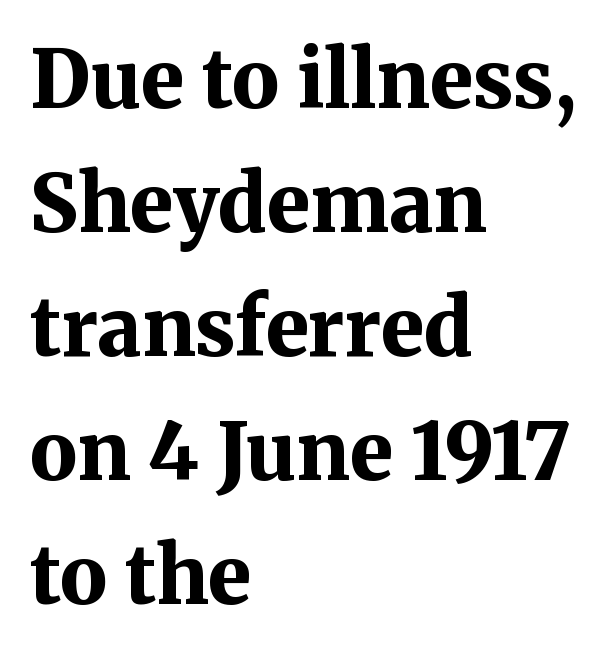
The gap between lines stays unmarked. Is the block centered? No — it sits flush against the left margin. Every letter is thick-stroked: bold, no question. Each new line begins a customary step beneath the previous one.
